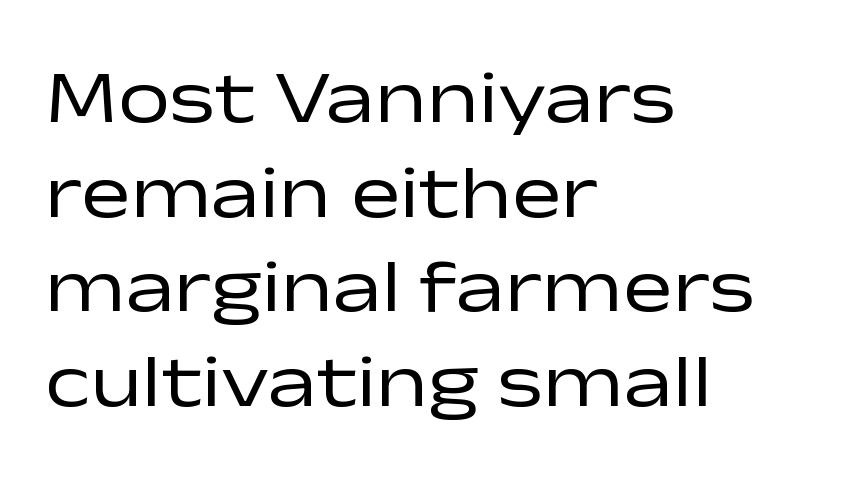
{"serif": "no", "italic": "no", "bold": "no", "weight": "regular", "width": "wide", "stroke_contrast": "low", "x_height": "medium", "monospaced": "no", "underline": "no", "align": "left", "line_spacing": "normal", "line_spacing_ratio": 1.28, "letter_spacing": "normal", "letter_spacing_em": 0.0, "glyph_px": 74}
